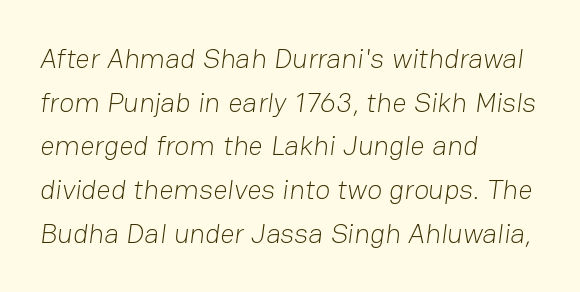
Underlining? Definitely not there. The rendering keeps characters at their native spacing. Each letter keeps its own natural width here, so spacing adapts to shape. The passage is arranged the way most books set body copy — flush left.
